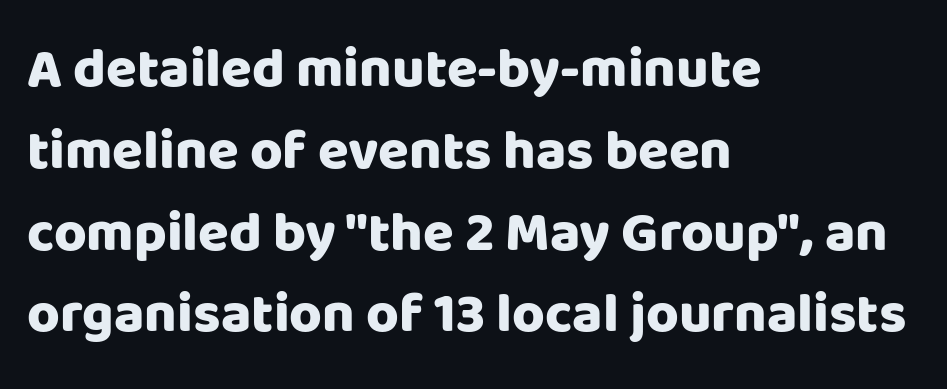
{"serif": "no", "italic": "no", "bold": "yes", "weight": "heavy", "width": "normal", "stroke_contrast": "low", "x_height": "large", "monospaced": "no", "underline": "no", "align": "left", "line_spacing": "normal", "line_spacing_ratio": 1.46, "letter_spacing": "normal", "letter_spacing_em": 0.0, "glyph_px": 56}
